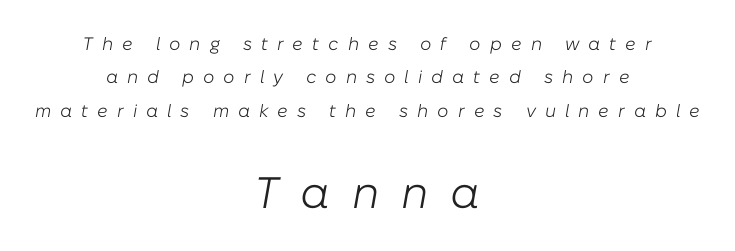
The image shows 44 px light type, italic (leaning right); set centered, line spacing 1.85x, unusually wide letter spacing (+0.5 em), not underlined; the second (bottom) block is 2.44x larger; low stroke contrast and a medium x-height.
